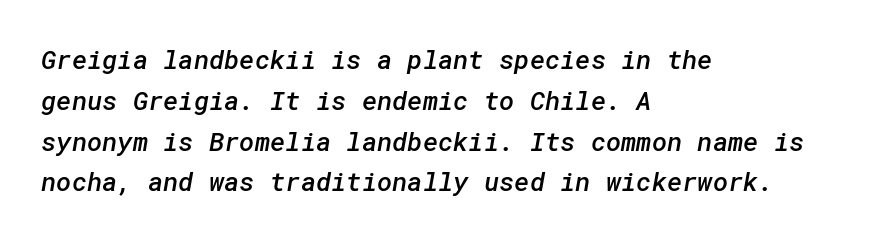
{"bold": "semi", "underline": "no", "align": "left", "line_spacing": "normal", "line_spacing_ratio": 1.57, "letter_spacing": "normal", "letter_spacing_em": 0.0, "glyph_px": 26}
